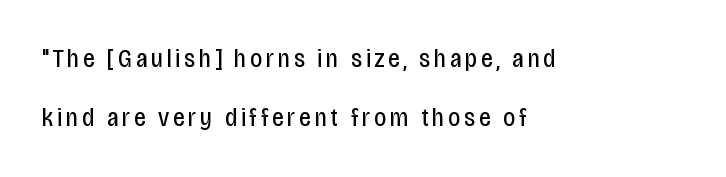
The image shows 26 px text type, upright; set left-aligned, loose line spacing (2.27x), not underlined.
